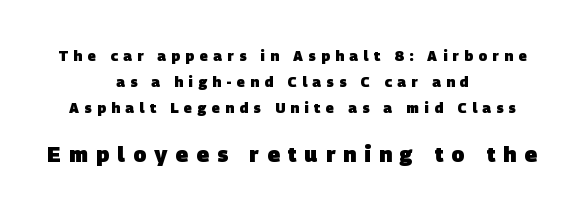
{"bold": "yes", "underline": "no", "align": "center", "line_spacing_ratio": 1.85, "letter_spacing": "wide", "letter_spacing_em": 0.39, "larger_block": "second", "size_ratio": 1.5, "glyph_px": 21}
